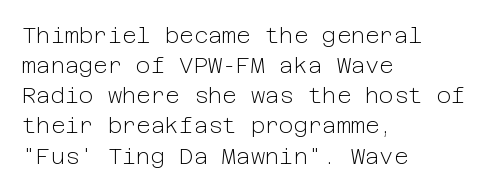
The letterforms sit shoulder to shoulder at normal distance. The space directly below the letters is spotless. Counters stay open thanks to moderate or lighter strokes. The vertical gap from one line to the next is medium. Ascenders rise straight up at ninety degrees. The ragged edge is on the right, which tells us the setting is flush left.
